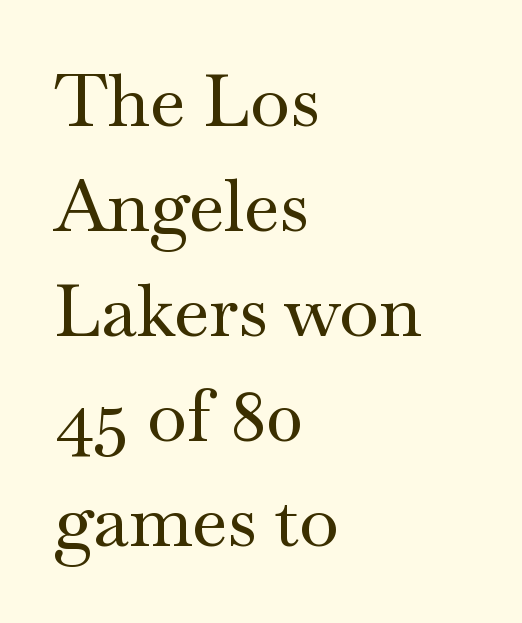
Q: Is the text italic (slanted)? A: No, it is upright.
Q: Is the typeface a serif or a sans-serif typeface? A: Serif.
Q: Is the text underlined? A: No.
Q: How is the paragraph aligned? A: Left-aligned.
Q: Is the spacing between letters normal or unusually wide? A: Normal.
Q: Is the spacing between lines tight, normal or loose? A: Normal.
Q: Width (condensed, normal, or wide)? A: Wide.
Q: Stroke contrast? A: Medium.
Q: x-height? A: Small.
Q: Monospaced? A: No.
